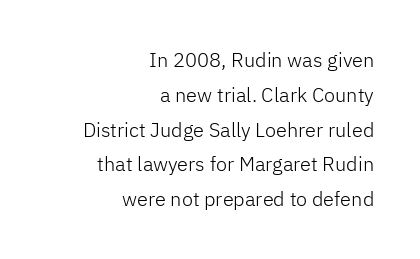
{"italic": "no", "bold": "no", "underline": "no", "align": "right", "line_spacing_ratio": 1.74, "letter_spacing": "normal", "letter_spacing_em": 0.0, "glyph_px": 20}
